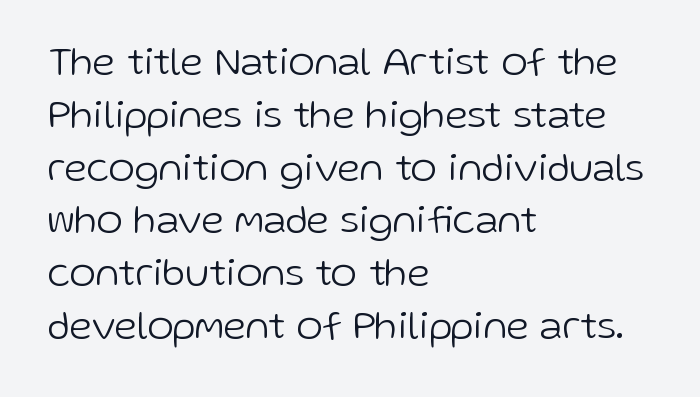
Q: Is the text bold? A: No.
Q: Is the text italic (slanted)? A: No, it is upright.
Q: Is the typeface a serif or a sans-serif typeface? A: Sans-serif.
Q: Is the text underlined? A: No.
Q: How is the paragraph aligned? A: Left-aligned.
Q: Is the spacing between letters normal or unusually wide? A: Normal.
Q: Is the spacing between lines tight, normal or loose? A: Normal.
Q: Width (condensed, normal, or wide)? A: Normal.
Q: Stroke contrast? A: Low.
Q: x-height? A: Medium.
Q: Monospaced? A: No.
